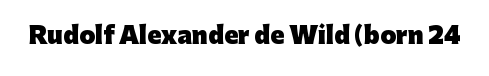
Notice how thick the strokes are: this is what a full bold looks like. In terms of letterspacing, this is plain default setting. The specimen omits any rule beneath the text block's lines. The lettering stays uniformly vertical, giving the passage a roman look.
